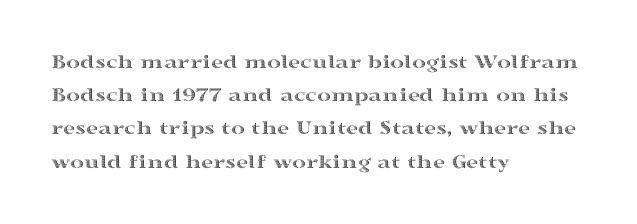
Q: Is the text italic (slanted)? A: No, it is upright.
Q: Is the text underlined? A: No.
Q: How is the paragraph aligned? A: Left-aligned.
Q: Is the spacing between letters normal or unusually wide? A: Normal.
Q: Is the spacing between lines tight, normal or loose? A: Normal.
